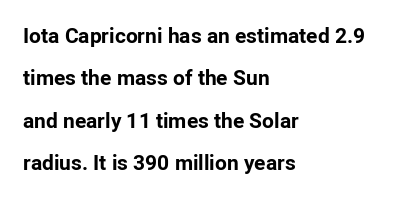
{"italic": "no", "bold": "yes", "underline": "no", "align": "left", "line_spacing": "loose", "line_spacing_ratio": 2.02, "letter_spacing": "normal", "letter_spacing_em": 0.0, "glyph_px": 21}
